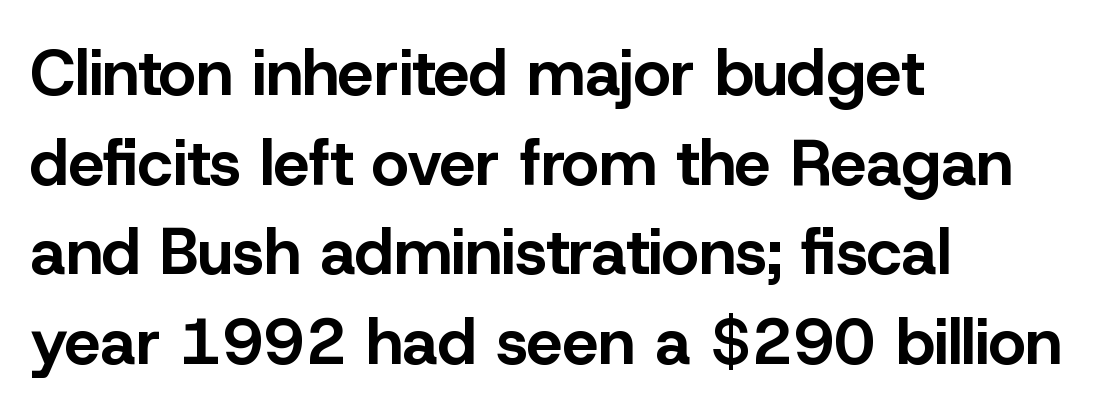
Q: Is the text bold? A: Yes.
Q: Is the text italic (slanted)? A: No, it is upright.
Q: Is the typeface a serif or a sans-serif typeface? A: Sans-serif.
Q: Is the text underlined? A: No.
Q: How is the paragraph aligned? A: Left-aligned.
Q: Is the spacing between letters normal or unusually wide? A: Normal.
Q: Is the spacing between lines tight, normal or loose? A: Normal.
Q: Width (condensed, normal, or wide)? A: Normal.
Q: Stroke contrast? A: Low.
Q: x-height? A: Medium.
Q: Monospaced? A: No.
